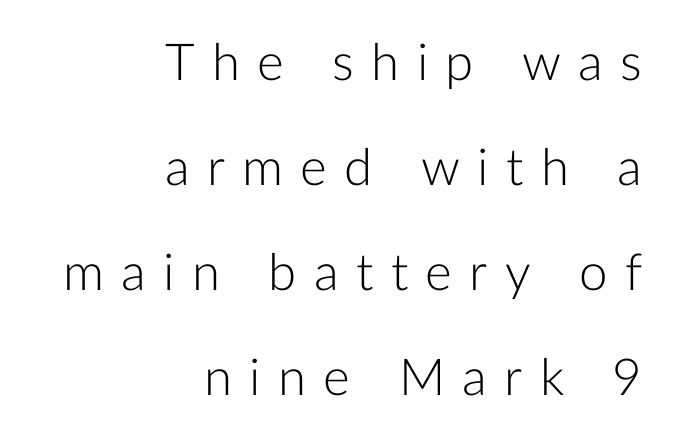
{"serif": "no", "italic": "no", "bold": "no", "weight": "light", "width": "normal", "stroke_contrast": "low", "x_height": "medium", "monospaced": "no", "underline": "no", "align": "right", "line_spacing": "loose", "line_spacing_ratio": 2.06, "letter_spacing": "wide", "letter_spacing_em": 0.34, "glyph_px": 51}
